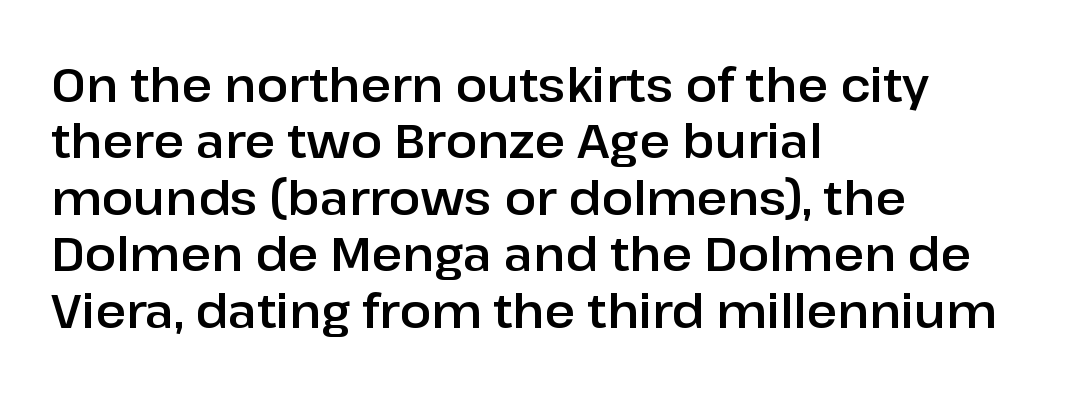
Short and long lines alike share a common starting point at left. Varying glyph widths throughout — classic text-font behaviour. Just letters on the line, the space beneath them empty. No feet cap the strokes, marking this as sans-serif type.
